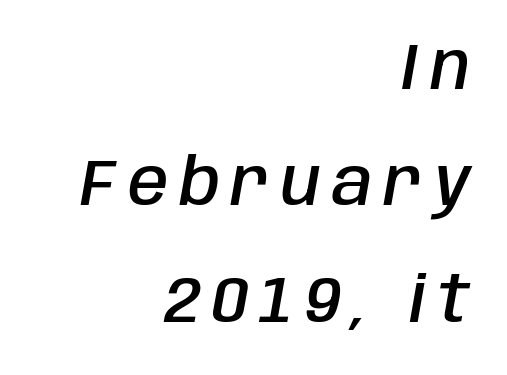
{"italic": "yes", "lean": "right", "slant_degrees": 10, "bold": "semi", "weight": "semibold", "width": "condensed", "stroke_contrast": "low", "x_height": "large", "monospaced": "no", "underline": "no", "align": "right", "line_spacing_ratio": 1.79, "glyph_px": 65}
